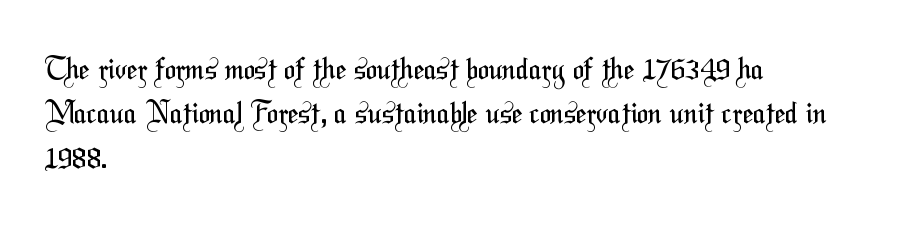
Q: Is the text bold? A: No.
Q: Is the typeface a serif or a sans-serif typeface? A: Sans-serif.
Q: Is the text underlined? A: No.
Q: How is the paragraph aligned? A: Left-aligned.
Q: Is the spacing between letters normal or unusually wide? A: Normal.
Q: Is the spacing between lines tight, normal or loose? A: Normal.
Q: Width (condensed, normal, or wide)? A: Condensed.
Q: Stroke contrast? A: Medium.
Q: x-height? A: Medium.
Q: Monospaced? A: No.
